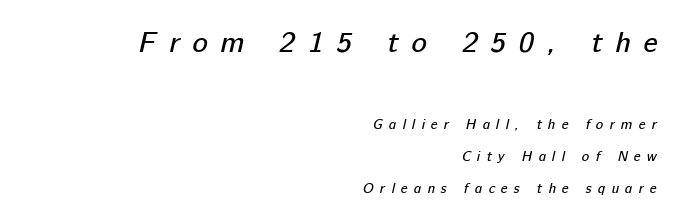
{"serif": "no", "bold": "no", "weight": "regular", "width": "normal", "stroke_contrast": "low", "x_height": "medium", "monospaced": "no", "underline": "no", "align": "right", "line_spacing": "loose", "line_spacing_ratio": 2.27, "letter_spacing": "wide", "letter_spacing_em": 0.44, "larger_block": "first", "size_ratio": 2.07, "glyph_px": 29}
